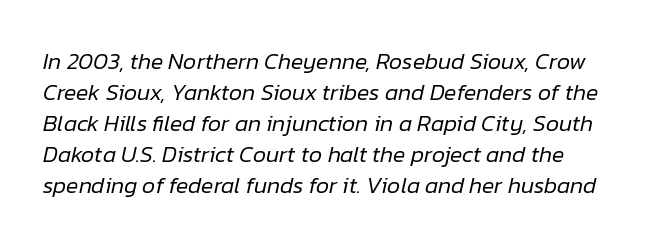
Q: Is the text bold? A: No.
Q: Is the text italic (slanted)? A: Yes, it leans right by about 12 degrees.
Q: Is the text underlined? A: No.
Q: Is the spacing between letters normal or unusually wide? A: Normal.
Q: Is the spacing between lines tight, normal or loose? A: Normal.
